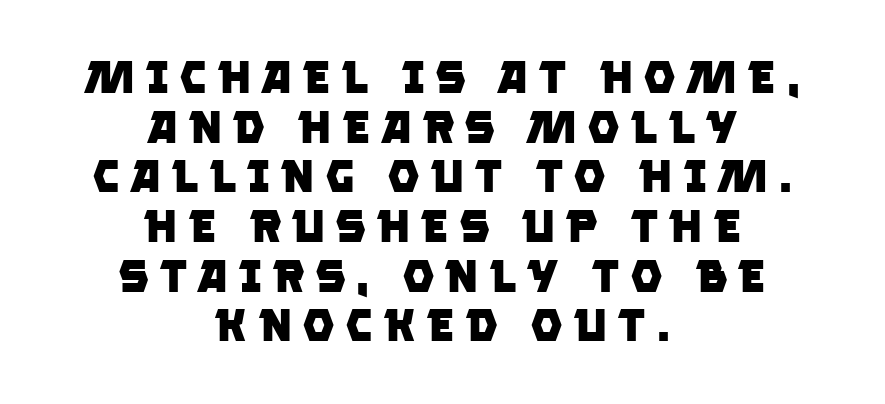
Is the block centered? Yes — each line is placed symmetrically about the middle. Is this a fixed-width face? No — the glyphs have proportional, varying widths. Type style note: lacks serifs. Weight check: bold — yes, fully.
